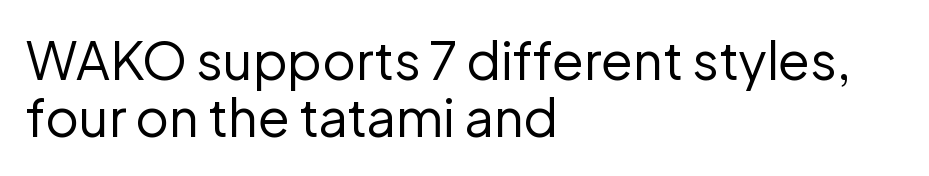
The image shows 52 px regular-weight sans-serif type, upright; set left-aligned, tight line spacing (1.1x), normal letter spacing, not underlined; low stroke contrast and a medium x-height.
